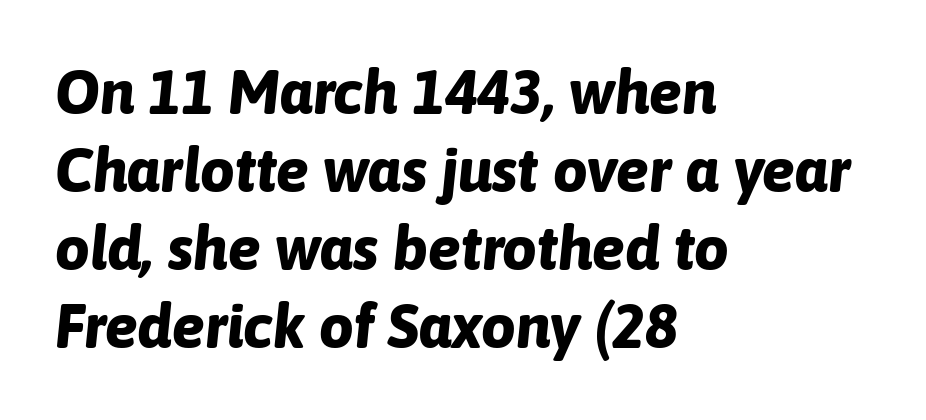
The line texture is even and compact thanks to regular tracking. Only glyphs here, with clear space below each row. The face used here is proportionally spaced, like ordinary book or web type. The ragged edge is on the right, which tells us the setting is flush left.
